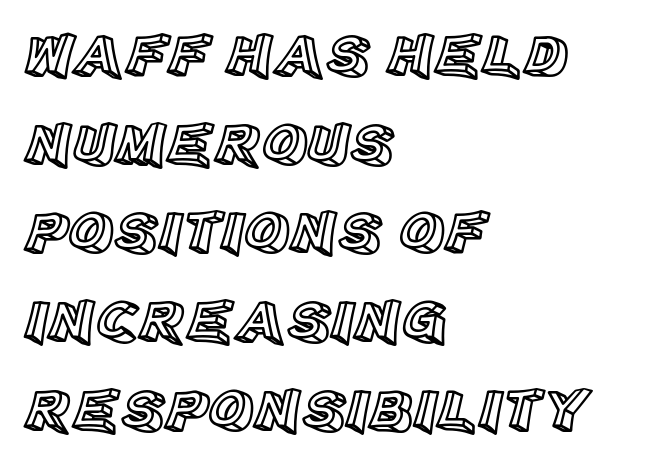
Does the copy run flush right? No — it runs flush left. The foot of each line stays bare and open. The rendering keeps characters at their native spacing. Leading: standard. Character widths vary here, with narrow letters taking less room than wide ones.
